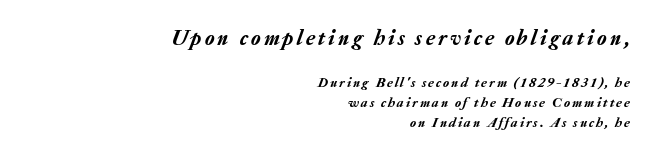
The passage is arranged like a letterhead date or caption credit — flush right. Vertically, the passage feels balanced, rows spaced as you'd expect. The baseline area is clear. This layout puts the oversized block above and the modest block below.
